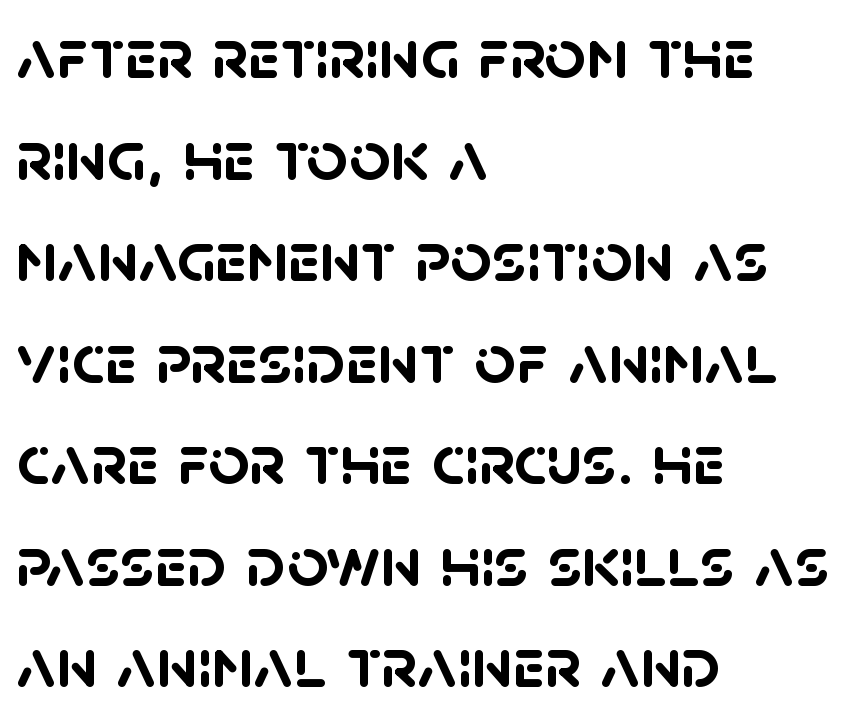
{"serif": "no", "bold": "yes", "weight": "semibold", "width": "normal", "stroke_contrast": "low", "x_height": "large", "monospaced": "no", "underline": "no", "align": "left", "line_spacing": "normal", "line_spacing_ratio": 1.41, "letter_spacing": "normal", "letter_spacing_em": 0.0, "glyph_px": 72}
